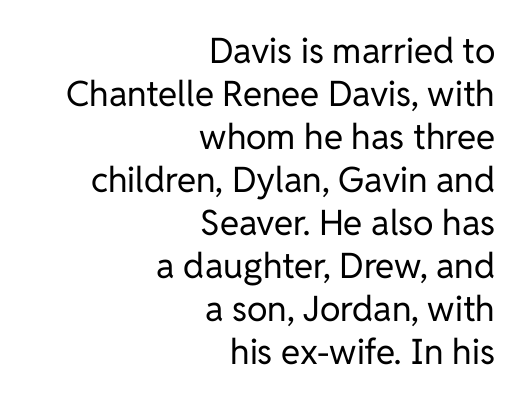
{"serif": "no", "italic": "no", "bold": "no", "weight": "regular", "width": "normal", "stroke_contrast": "low", "x_height": "medium", "monospaced": "no", "underline": "no", "align": "right", "line_spacing_ratio": 1.23, "letter_spacing": "normal", "letter_spacing_em": 0.0, "glyph_px": 35}
